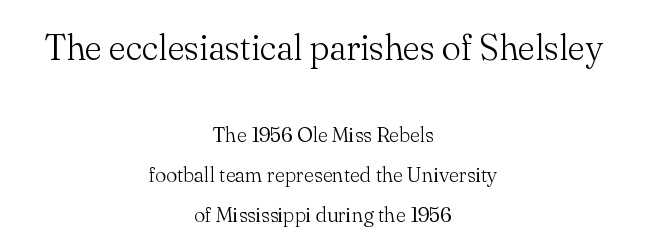
The image shows 36 px light serif type, upright; set centered, loose line spacing (1.9x), normal letter spacing, not underlined; the first (top) block is 1.71x larger; medium stroke contrast and a small x-height.
